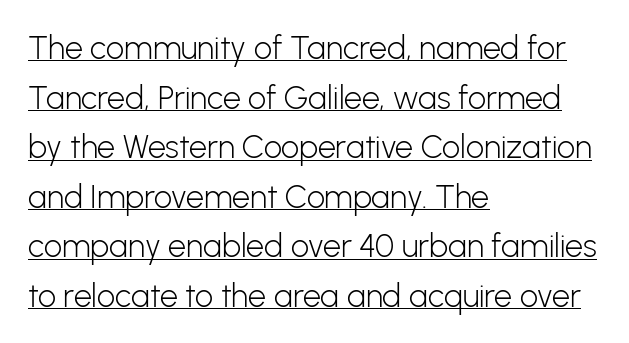
{"serif": "no", "italic": "no", "bold": "no", "weight": "light", "width": "normal", "stroke_contrast": "low", "x_height": "medium", "monospaced": "no", "underline": "yes", "align": "left", "line_spacing": "normal", "line_spacing_ratio": 1.55, "letter_spacing": "normal", "letter_spacing_em": 0.0, "glyph_px": 32}
